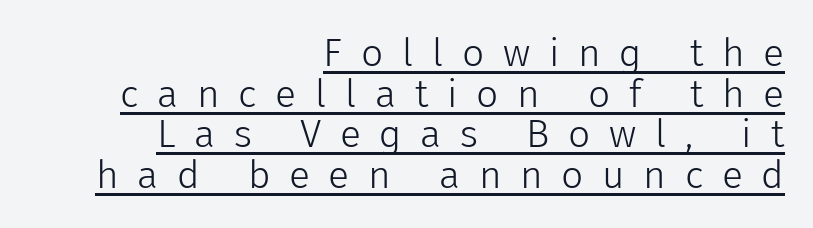
The image shows 39 px light sans-serif type, upright; set right-aligned, tight line spacing (1.04x), unusually wide letter spacing (+0.48 em), underlined; low stroke contrast and a medium x-height.
